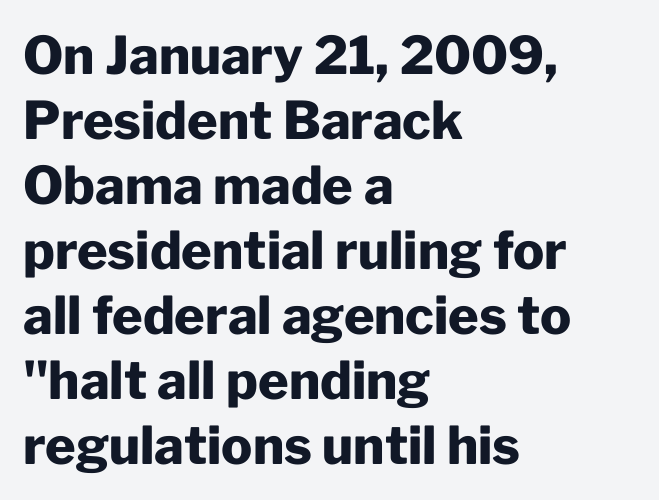
Q: Is the text bold? A: Yes.
Q: Is the text italic (slanted)? A: No, it is upright.
Q: Is the typeface a serif or a sans-serif typeface? A: Sans-serif.
Q: Is the text underlined? A: No.
Q: How is the paragraph aligned? A: Left-aligned.
Q: Is the spacing between letters normal or unusually wide? A: Normal.
Q: Is the spacing between lines tight, normal or loose? A: Normal.
Q: Width (condensed, normal, or wide)? A: Normal.
Q: Stroke contrast? A: Low.
Q: x-height? A: Medium.
Q: Monospaced? A: No.
